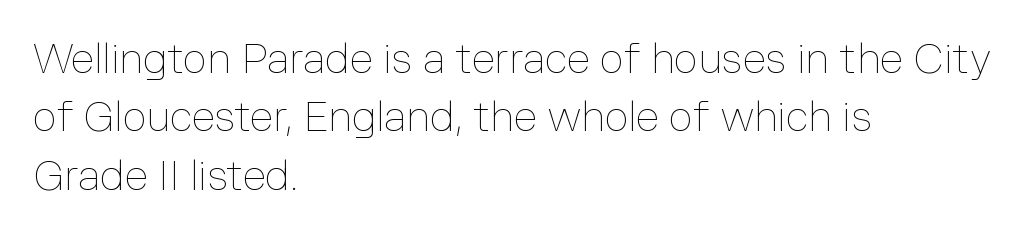
{"italic": "no", "bold": "no", "weight": "thin", "width": "normal", "stroke_contrast": "low", "x_height": "medium", "monospaced": "no", "underline": "no", "align": "left", "line_spacing": "normal", "line_spacing_ratio": 1.39, "letter_spacing": "normal", "letter_spacing_em": 0.0, "glyph_px": 42}
